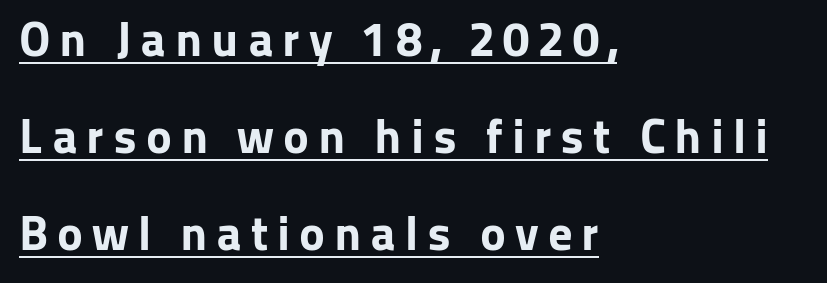
{"serif": "no", "italic": "no", "bold": "yes", "weight": "bold", "width": "normal", "stroke_contrast": "low", "x_height": "medium", "monospaced": "no", "underline": "yes", "align": "left", "line_spacing": "loose", "line_spacing_ratio": 1.98, "glyph_px": 49}
